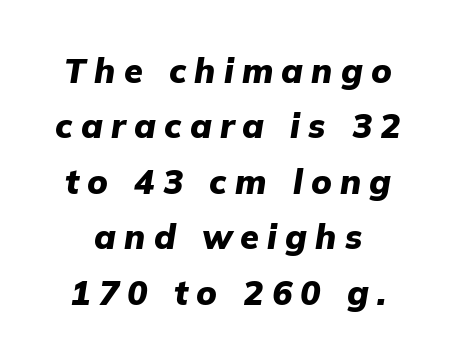
Think of a printed novel: that variable character pitch is what you see here. Honestly, the row spacing looks completely unremarkable. Weight check: bold — yes, fully. Letters rest on an invisible, unmarked baseline.
